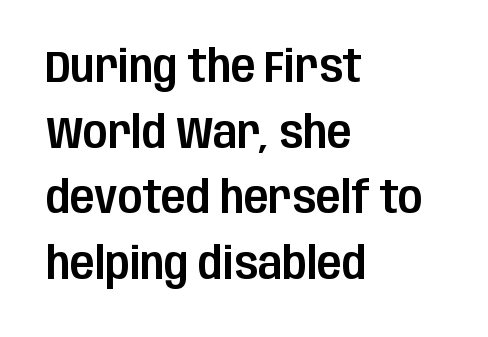
{"serif": "no", "italic": "no", "width": "condensed", "stroke_contrast": "low", "x_height": "large", "monospaced": "no", "underline": "no", "align": "left", "line_spacing": "normal", "line_spacing_ratio": 1.46, "letter_spacing": "normal", "letter_spacing_em": 0.0, "glyph_px": 45}
